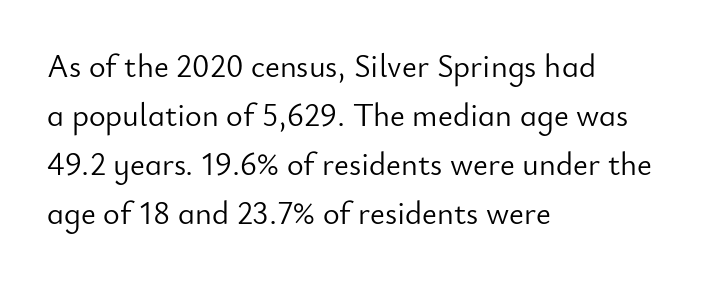
Q: Is the text bold? A: No.
Q: Is the text italic (slanted)? A: No, it is upright.
Q: Is the typeface a serif or a sans-serif typeface? A: Sans-serif.
Q: Is the text underlined? A: No.
Q: How is the paragraph aligned? A: Left-aligned.
Q: Is the spacing between letters normal or unusually wide? A: Normal.
Q: Is the spacing between lines tight, normal or loose? A: Normal.
Q: Width (condensed, normal, or wide)? A: Normal.
Q: Stroke contrast? A: Low.
Q: x-height? A: Small.
Q: Monospaced? A: No.
